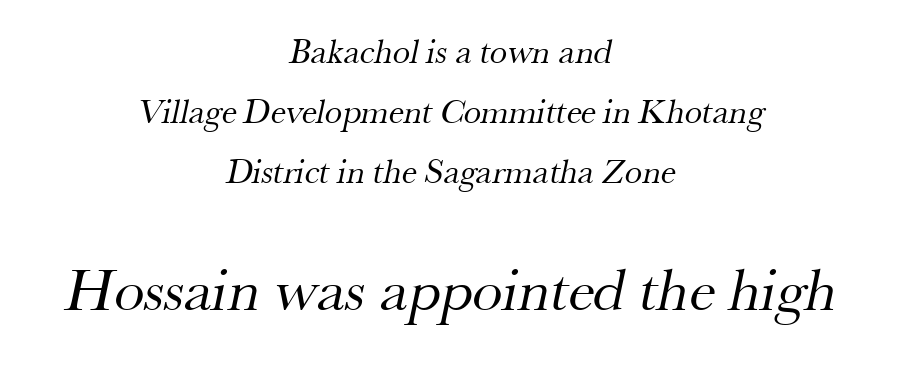
The letterforms sit shoulder to shoulder at normal distance. No extra ink here — the face is not bold. The rag falls on both sides of this text block equally. These lines are rendered in a variable-pitch font.
